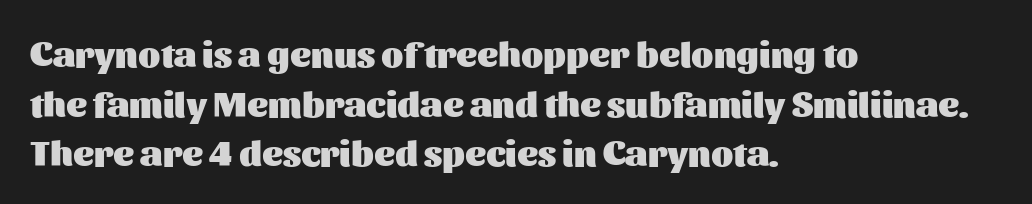
Q: Is the text bold? A: Yes.
Q: Is the text italic (slanted)? A: No, it is upright.
Q: Is the typeface a serif or a sans-serif typeface? A: Sans-serif.
Q: Is the text underlined? A: No.
Q: How is the paragraph aligned? A: Left-aligned.
Q: Is the spacing between letters normal or unusually wide? A: Normal.
Q: Is the spacing between lines tight, normal or loose? A: Normal.
Q: Width (condensed, normal, or wide)? A: Normal.
Q: Stroke contrast? A: Medium.
Q: x-height? A: Medium.
Q: Monospaced? A: No.
